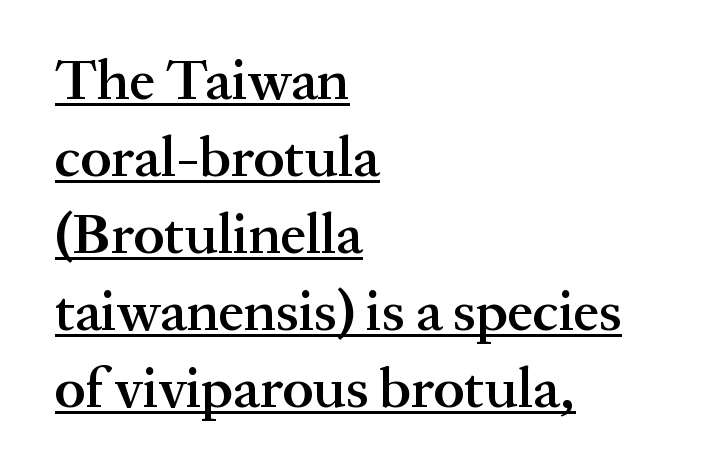
Varying glyph widths throughout — classic text-font behaviour. Unlike a clean sans, this face finishes its strokes with serifs. Every word sits above its own underline. The rendering uses a semibold face; strokes are thickened but not to full bold.
